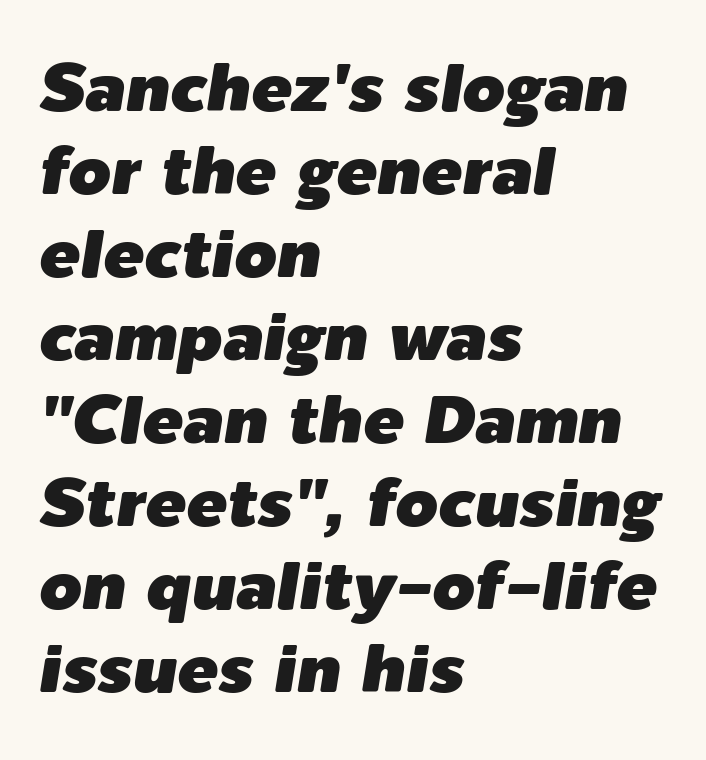
{"italic": "yes", "lean": "right", "slant_degrees": 9, "width": "normal", "stroke_contrast": "low", "x_height": "medium", "monospaced": "no", "underline": "no", "align": "left", "line_spacing_ratio": 1.22, "letter_spacing": "normal", "letter_spacing_em": 0.0, "glyph_px": 68}
